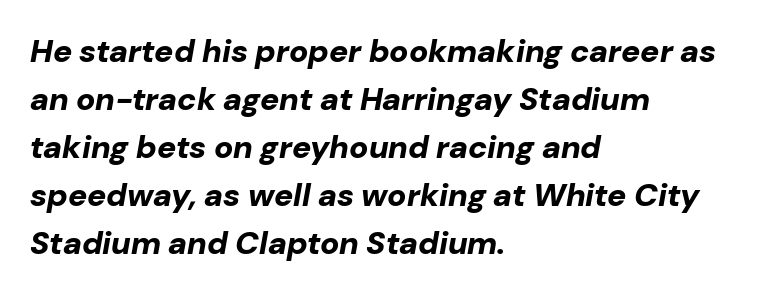
The image shows 32 px bold type, italic (leaning right); set left-aligned, normal line spacing (1.5x), normal letter spacing, not underlined; low stroke contrast and a medium x-height.
